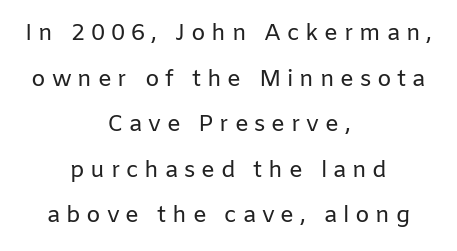
This sample uses an upright cut, with every glyph sitting square on the baseline. Each word looks stretched out because of the extra space between its letters. Rows of type keep a wide berth in the vertical direction. Stem width sits at or under what a default text font uses. The rendering positions every line midway between the sides. Descender tails drop into unmarked territory.
